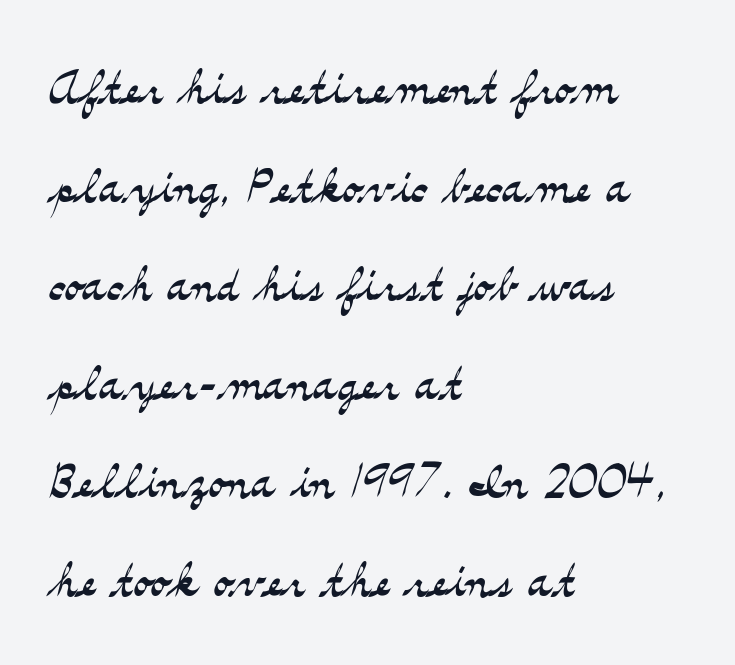
The setting favours the left margin, as ordinary paragraphs usually do. Just letters on the line, the space beneath them empty. This sample has the flowing, uneven cadence of proportional lettering. Quick note: interline space is typical. Each stroke keeps to a modest, everyday thickness or less.
